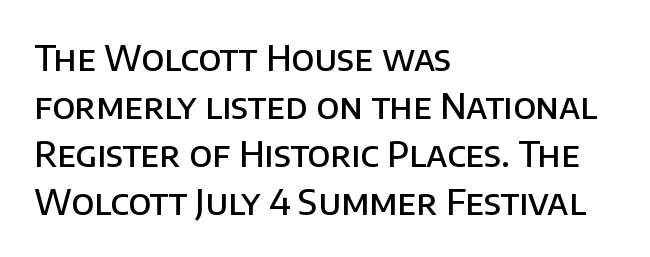
The image shows 35 px semibold sans-serif type, upright; set left-aligned, normal line spacing (1.37x), normal letter spacing, not underlined; low stroke contrast and a large x-height.
